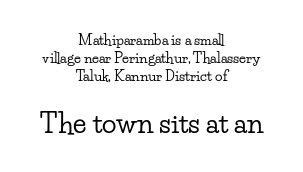
The image shows 27 px text type, upright; set centered, normal line spacing (1.28x), normal letter spacing, not underlined; the second (bottom) block is 1.93x larger.
